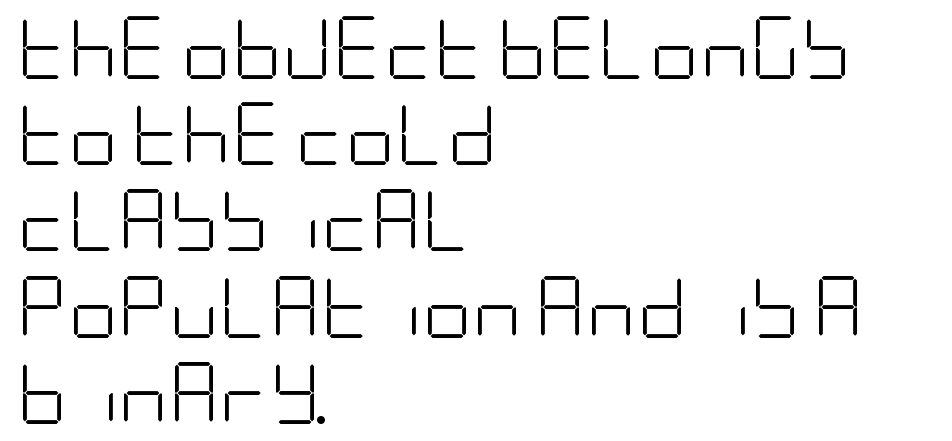
Classification — sans serif. In terms of posture, this sample is upright. Underline: absent. The typesetting does not lean heavy: it is not bold. Horizontal bands of white between lines are of average thickness. A classic flush-left, rag-right setting is used for this passage.
